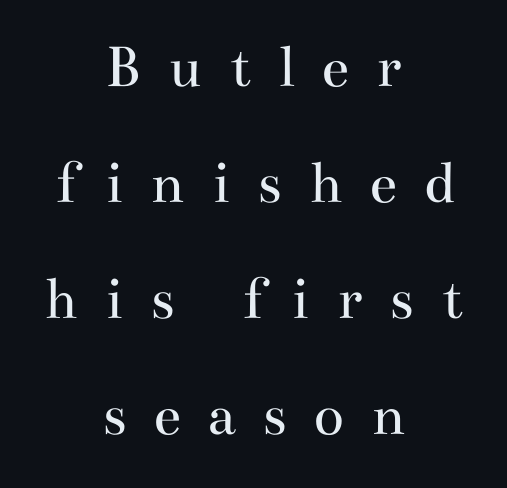
The face used here is proportionally spaced, like ordinary book or web type. A student would call this center alignment; a typographer would say set centered. Stroke mass is kept to a normal reading level or below. Between one letter and the next there's a generous, obvious gap. A serif font was chosen for this passage. When letters stand straight like this, we call the style roman or upright.
